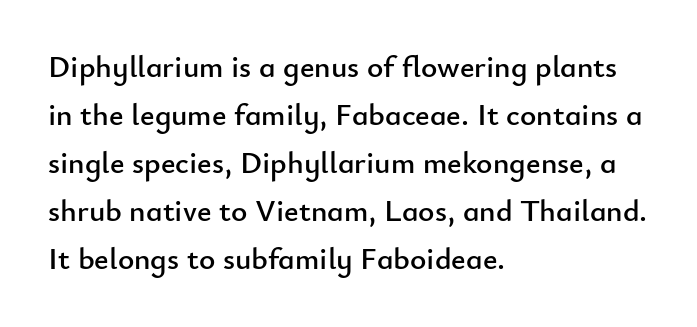
Q: Is the text italic (slanted)? A: No, it is upright.
Q: Is the typeface a serif or a sans-serif typeface? A: Sans-serif.
Q: Is the text underlined? A: No.
Q: How is the paragraph aligned? A: Left-aligned.
Q: Is the spacing between letters normal or unusually wide? A: Normal.
Q: Is the spacing between lines tight, normal or loose? A: Normal.
Q: Width (condensed, normal, or wide)? A: Normal.
Q: Stroke contrast? A: Low.
Q: x-height? A: Small.
Q: Monospaced? A: No.
